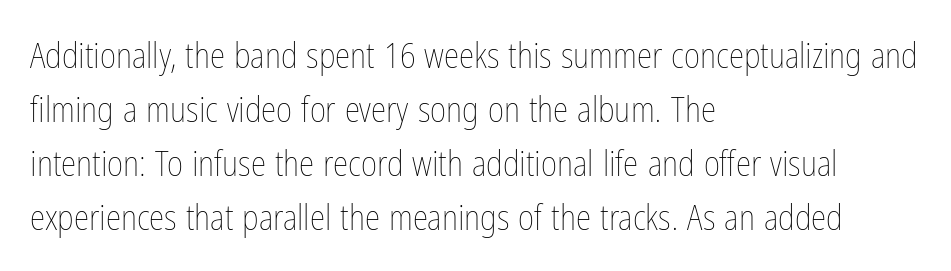
Q: Is the text bold? A: No.
Q: Is the text italic (slanted)? A: No, it is upright.
Q: Is the text underlined? A: No.
Q: How is the paragraph aligned? A: Left-aligned.
Q: Is the spacing between letters normal or unusually wide? A: Normal.
Q: Is the spacing between lines tight, normal or loose? A: Normal.
Q: Width (condensed, normal, or wide)? A: Condensed.
Q: Stroke contrast? A: Low.
Q: x-height? A: Medium.
Q: Monospaced? A: No.
